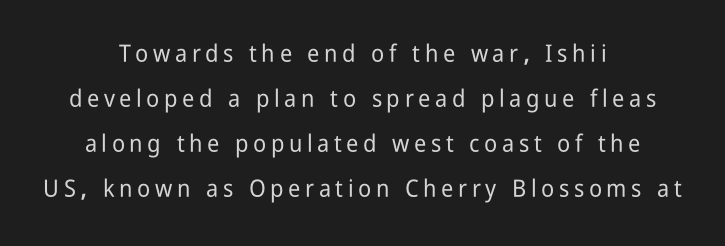
The typesetter chose a symmetrical, centered arrangement here. Descenders hang freely into open space. Every stem runs plumb, perpendicular to the baseline.
